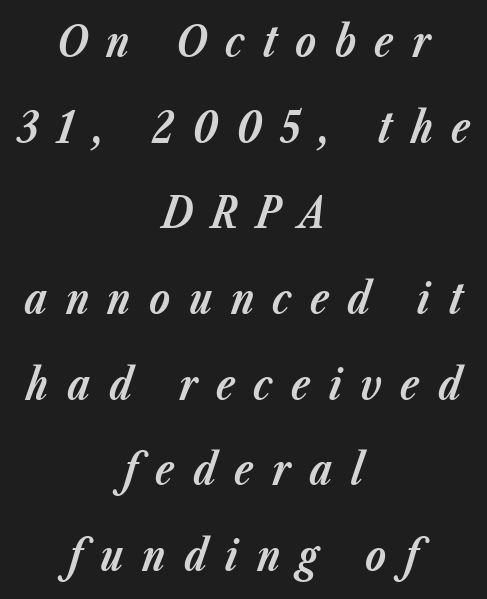
The space directly below the letters is spotless. Note the varied advance widths — an 'i' is clearly narrower than an 'm'. Compared with typical body copy, the letter spacing here is much looser. Chunky letters — that's bold for sure. In terms of leading, this rendering errs on the spacious side. The rendering applies a slant to the glyphs.
